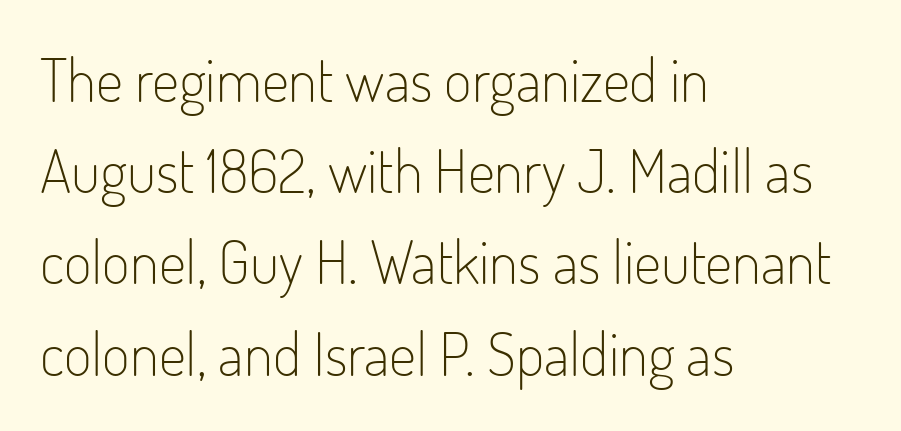
{"serif": "no", "italic": "no", "bold": "no", "weight": "light", "width": "condensed", "stroke_contrast": "low", "x_height": "small", "monospaced": "no", "underline": "no", "align": "left", "line_spacing": "normal", "line_spacing_ratio": 1.52, "letter_spacing": "normal", "letter_spacing_em": 0.0, "glyph_px": 60}
